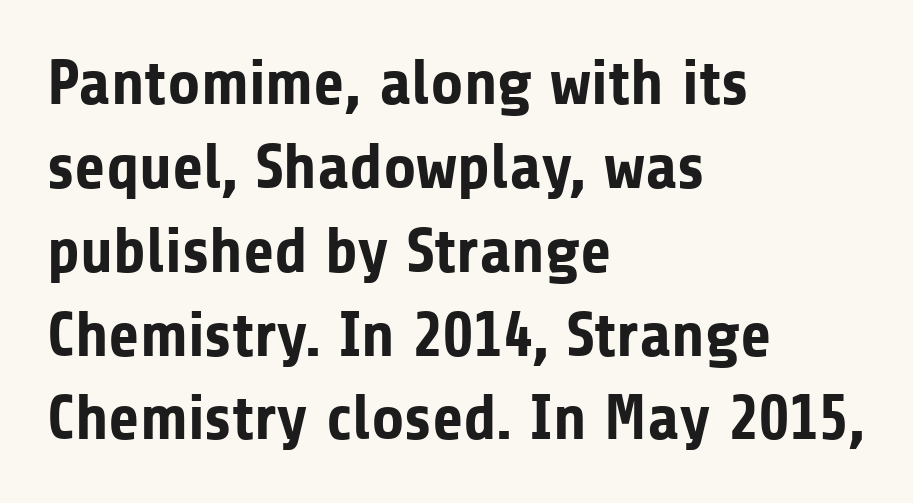
A roman cut, with each character standing at attention. Each letter keeps its own natural width here, so spacing adapts to shape. The glyphs are unaccompanied by any horizontal stroke below them. In terms of letterform style, serifs are entirely absent. Weight: bold.
